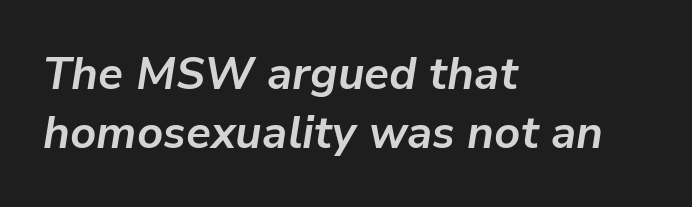
{"italic": "yes", "lean": "right", "slant_degrees": 9, "bold": "yes", "weight": "bold", "width": "normal", "stroke_contrast": "low", "x_height": "medium", "monospaced": "no", "underline": "no", "align": "left", "line_spacing": "normal", "line_spacing_ratio": 1.31, "letter_spacing": "normal", "letter_spacing_em": 0.0, "glyph_px": 45}
